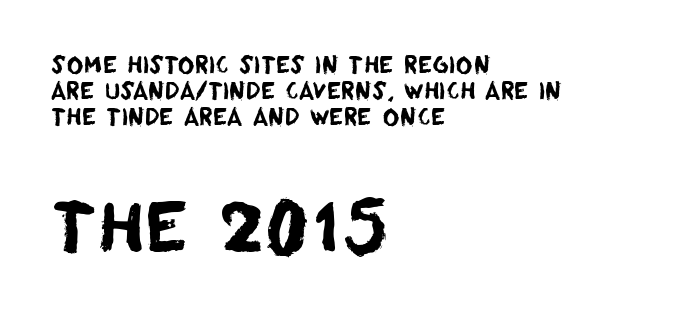
Note: smaller setting up top, larger setting below. Each letter keeps its own natural width here, so spacing adapts to shape. Vertical spacing — tight. Is the letter spacing exaggerated? No — it looks like the ordinary default. Does the type have serifs? No, each stem ends abruptly.
